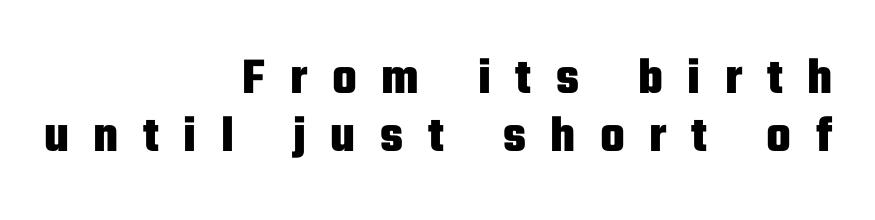
The image shows 52 px heavy, condensed sans-serif type, upright; set right-aligned, tight line spacing (1.12x), unusually wide letter spacing (+0.47 em), not underlined; low stroke contrast and a medium x-height.
